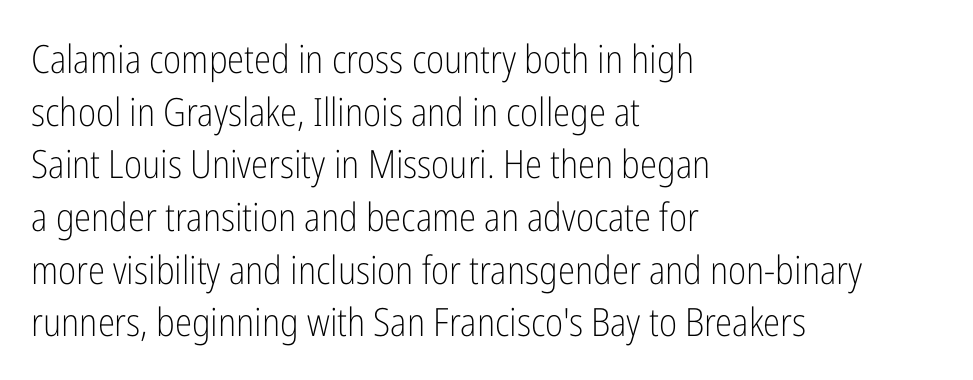
{"serif": "no", "italic": "no", "bold": "no", "weight": "light", "width": "condensed", "stroke_contrast": "low", "x_height": "medium", "monospaced": "no", "underline": "no", "align": "left", "line_spacing": "normal", "line_spacing_ratio": 1.35, "letter_spacing": "normal", "letter_spacing_em": 0.0, "glyph_px": 39}
